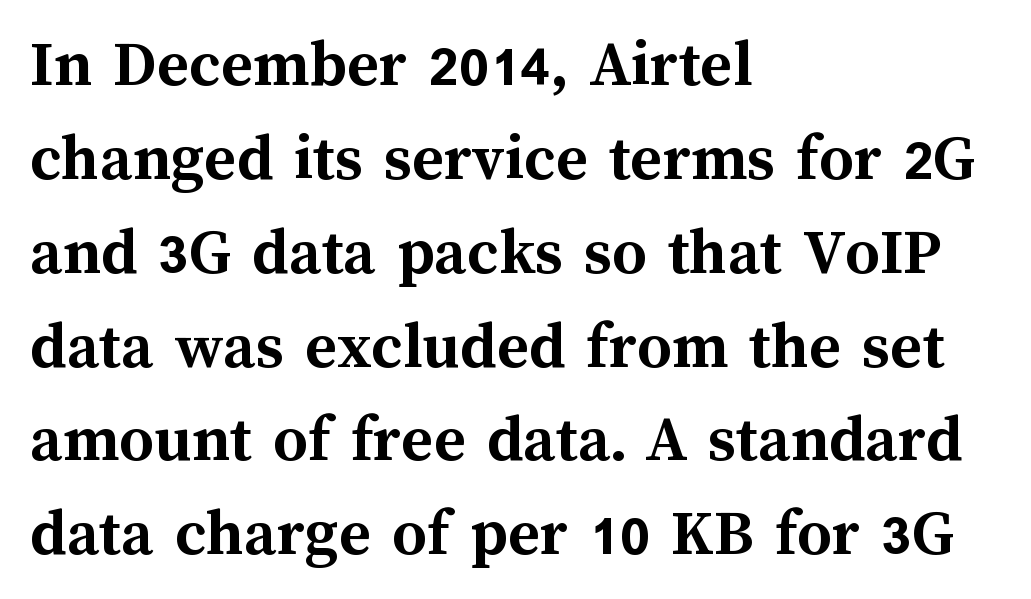
Q: Is the text bold? A: Yes.
Q: Is the text italic (slanted)? A: No, it is upright.
Q: Is the text underlined? A: No.
Q: How is the paragraph aligned? A: Left-aligned.
Q: Is the spacing between letters normal or unusually wide? A: Normal.
Q: Is the spacing between lines tight, normal or loose? A: Normal.
Q: Width (condensed, normal, or wide)? A: Normal.
Q: Stroke contrast? A: Medium.
Q: x-height? A: Medium.
Q: Monospaced? A: No.
